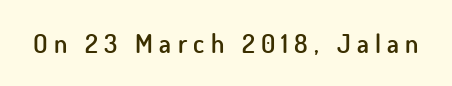
The image shows 26 px text type, upright; set unusually wide letter spacing (+0.24 em), not underlined.
